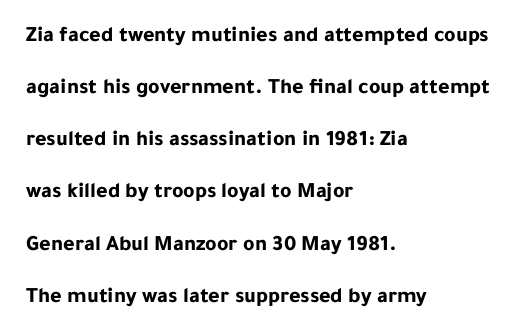
Q: Is the text bold? A: Yes.
Q: Is the text italic (slanted)? A: No, it is upright.
Q: Is the text underlined? A: No.
Q: How is the paragraph aligned? A: Left-aligned.
Q: Is the spacing between letters normal or unusually wide? A: Normal.
Q: Is the spacing between lines tight, normal or loose? A: Loose.
